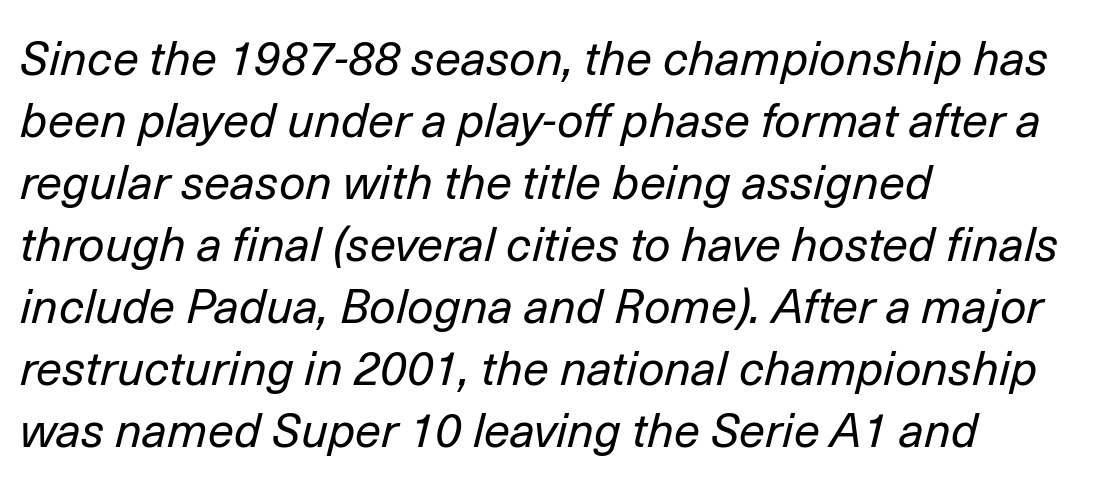
{"italic": "yes", "lean": "right", "slant_degrees": 14, "bold": "no", "weight": "regular", "width": "normal", "stroke_contrast": "low", "x_height": "medium", "monospaced": "no", "underline": "no", "align": "left", "line_spacing": "normal", "line_spacing_ratio": 1.32, "letter_spacing": "normal", "letter_spacing_em": 0.0, "glyph_px": 47}
